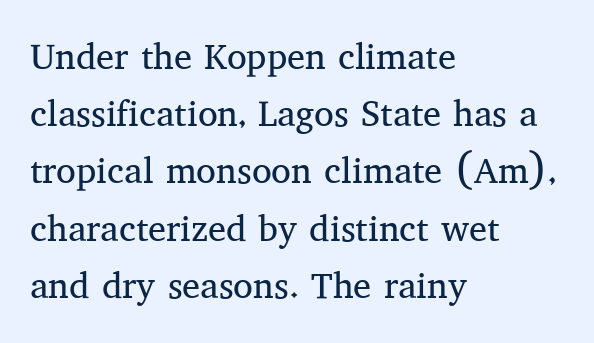
The image shows 36 px regular-weight serif type, upright; set left-aligned, normal line spacing (1.59x), normal letter spacing, not underlined; medium stroke contrast and a medium x-height.
